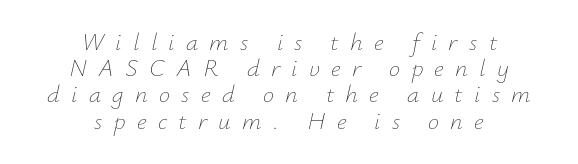
Q: Is the text bold? A: No.
Q: Is the text italic (slanted)? A: Yes, it leans right by about 12 degrees.
Q: Is the text underlined? A: No.
Q: How is the paragraph aligned? A: Centered.
Q: Is the spacing between letters normal or unusually wide? A: Unusually wide.
Q: Is the spacing between lines tight, normal or loose? A: Tight.
